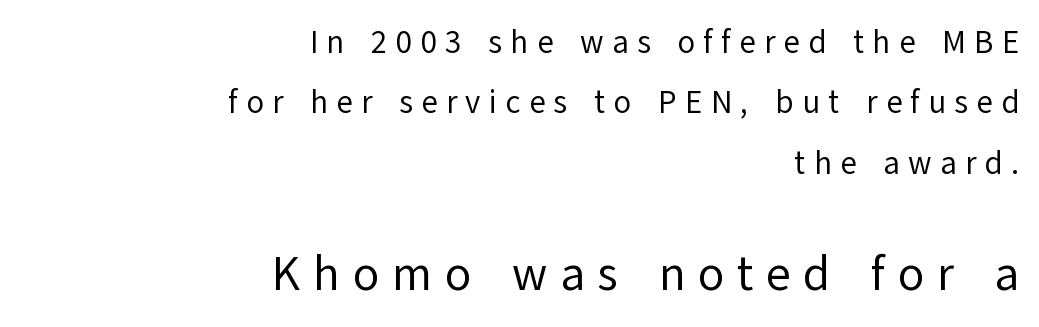
Character size in the trailing block exceeds that of the leading block. Varying glyph widths throughout — classic text-font behaviour. Style check: upright. Words appear elongated and porous because spacing is wide. The passage is arranged like a letterhead date or caption credit — flush right. Unbolded letterforms with no extra heft.
